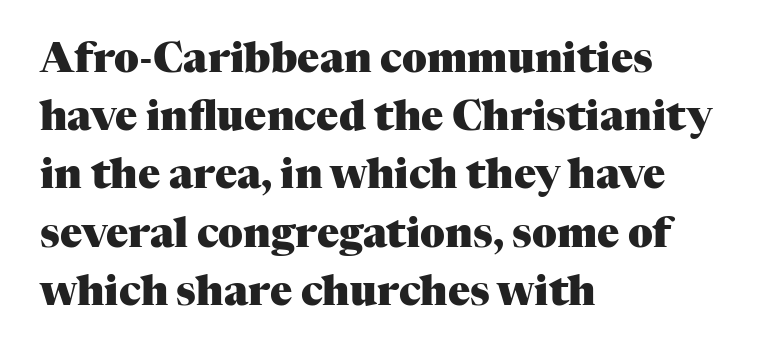
{"serif": "yes", "italic": "no", "bold": "yes", "weight": "heavy", "width": "normal", "stroke_contrast": "medium", "x_height": "medium", "monospaced": "no", "underline": "no", "align": "left", "line_spacing": "normal", "line_spacing_ratio": 1.42, "letter_spacing": "normal", "letter_spacing_em": 0.0, "glyph_px": 41}
